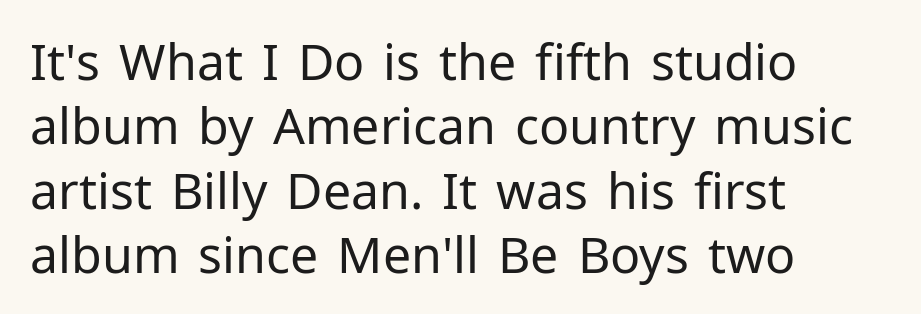
The image shows 50 px regular-weight sans-serif type, upright; set left-aligned, normal line spacing (1.29x), normal letter spacing, not underlined; low stroke contrast and a medium x-height.
